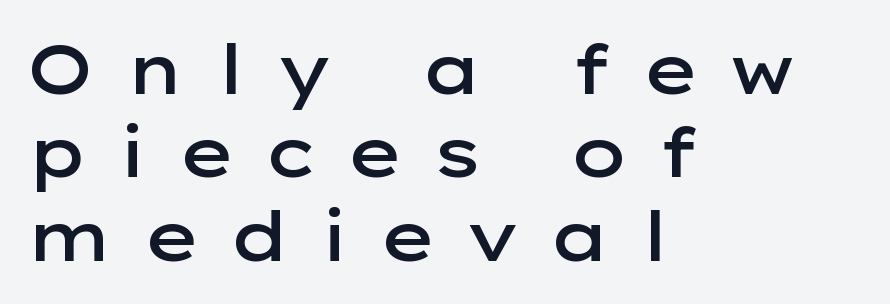
The image shows 69 px semibold, wide sans-serif type, upright; set left-aligned, line spacing 1.21x, unusually wide letter spacing (+0.41 em), not underlined; low stroke contrast and a medium x-height.
